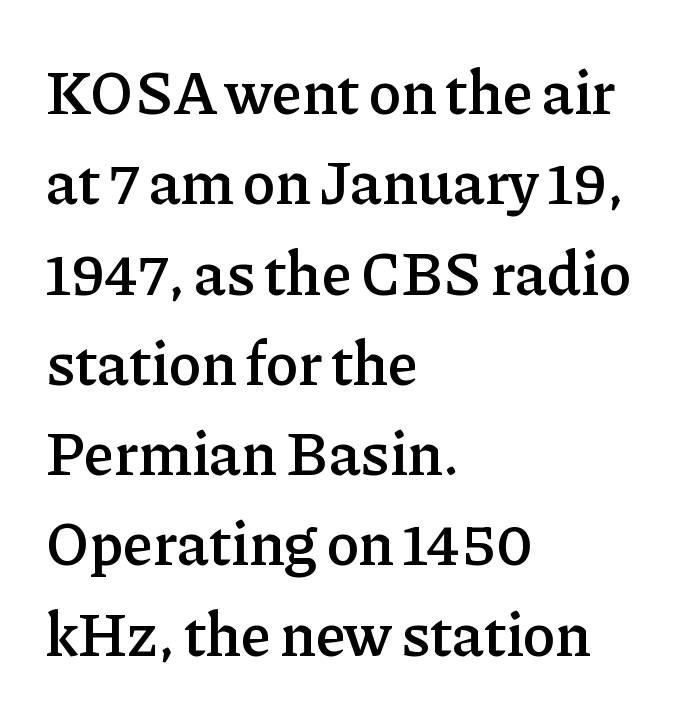
{"serif": "yes", "italic": "no", "bold": "semi", "weight": "semibold", "width": "normal", "stroke_contrast": "low", "x_height": "medium", "monospaced": "no", "underline": "no", "align": "left", "line_spacing": "normal", "line_spacing_ratio": 1.48, "letter_spacing": "normal", "letter_spacing_em": 0.0, "glyph_px": 61}
